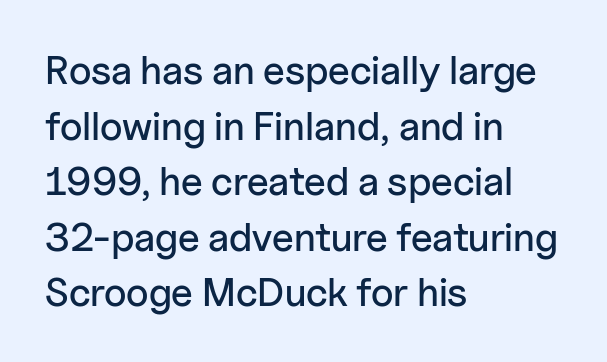
{"serif": "no", "italic": "no", "width": "normal", "stroke_contrast": "low", "x_height": "medium", "monospaced": "no", "underline": "no", "align": "left", "line_spacing": "normal", "line_spacing_ratio": 1.39, "letter_spacing": "normal", "letter_spacing_em": 0.0, "glyph_px": 40}
